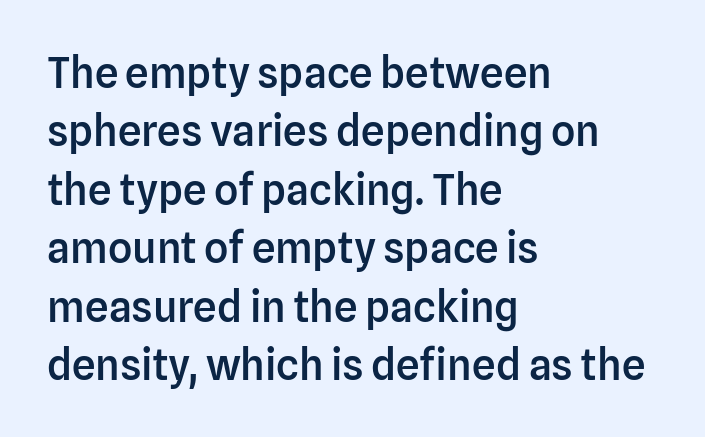
Is this a fixed-width face? No — the glyphs have proportional, varying widths. Stroke terminals: plain, sans-serif. No extra tracking has been applied to these lines. Check the space under the baseline: it is left empty.
